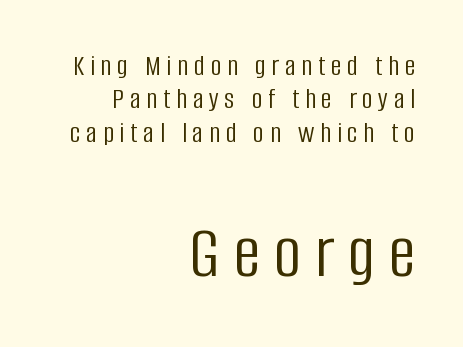
The image shows 75 px light, condensed sans-serif type, upright; set right-aligned, tight line spacing (1.11x), not underlined; the second (bottom) block is 2.5x larger; low stroke contrast and a large x-height.
